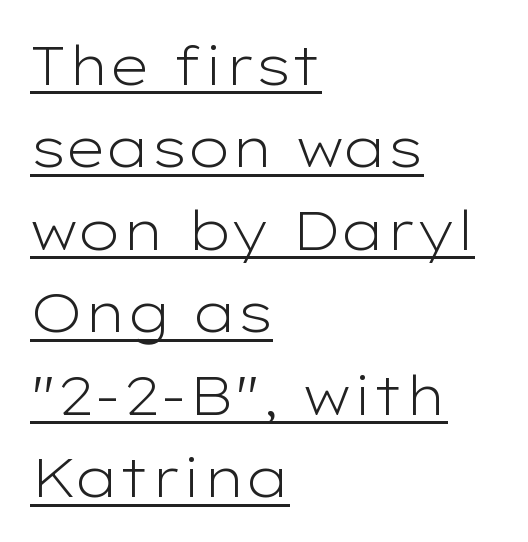
The image shows 55 px light, wide sans-serif type, upright; set left-aligned, normal line spacing (1.5x), normal letter spacing, underlined; low stroke contrast and a medium x-height.
